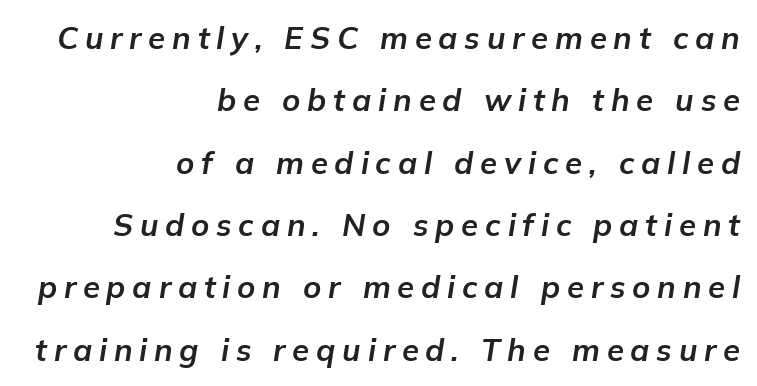
Q: Is the text bold? A: Yes.
Q: Is the text italic (slanted)? A: Yes, it leans right by about 9 degrees.
Q: Is the text underlined? A: No.
Q: How is the paragraph aligned? A: Right-aligned.
Q: Is the spacing between letters normal or unusually wide? A: Unusually wide.
Q: Is the spacing between lines tight, normal or loose? A: Loose.
Q: Width (condensed, normal, or wide)? A: Normal.
Q: Stroke contrast? A: Low.
Q: x-height? A: Medium.
Q: Monospaced? A: No.
